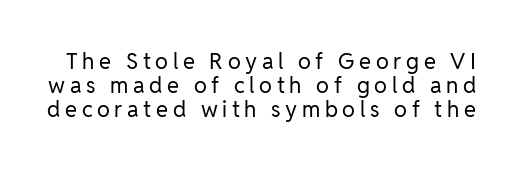
{"italic": "no", "bold": "no", "underline": "no", "line_spacing": "tight", "line_spacing_ratio": 1.1, "letter_spacing": "wide", "letter_spacing_em": 0.21, "glyph_px": 22}
